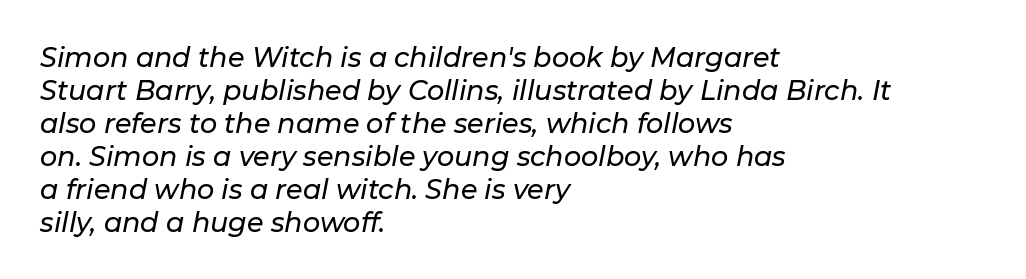
No word sits above an underline. Left-aligned paragraph, ragged on the right. Italic: yes, the glyphs are oblique. Observe the ordinary spacing: letters are neighbours, not strangers.
